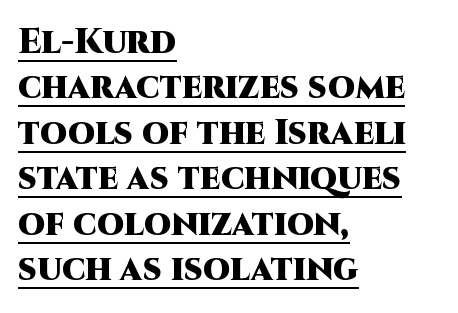
{"serif": "no", "italic": "no", "bold": "yes", "weight": "heavy", "width": "normal", "stroke_contrast": "high", "x_height": "large", "monospaced": "no", "underline": "yes", "align": "left", "line_spacing": "normal", "line_spacing_ratio": 1.3, "letter_spacing": "normal", "letter_spacing_em": 0.0, "glyph_px": 35}
